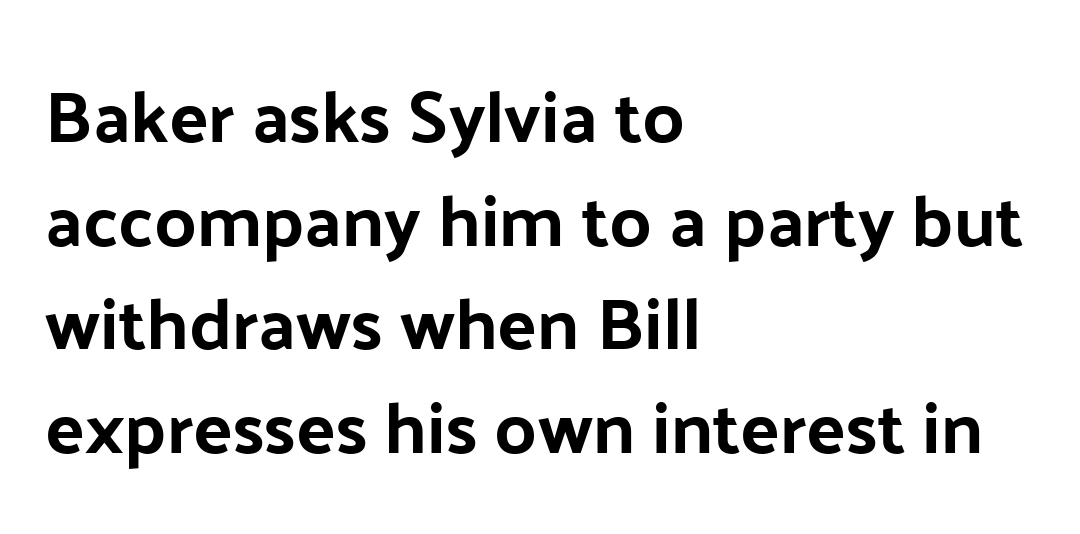
{"serif": "no", "italic": "no", "width": "normal", "stroke_contrast": "low", "x_height": "medium", "monospaced": "no", "underline": "no", "align": "left", "line_spacing": "normal", "line_spacing_ratio": 1.42, "letter_spacing": "normal", "letter_spacing_em": 0.0, "glyph_px": 73}
